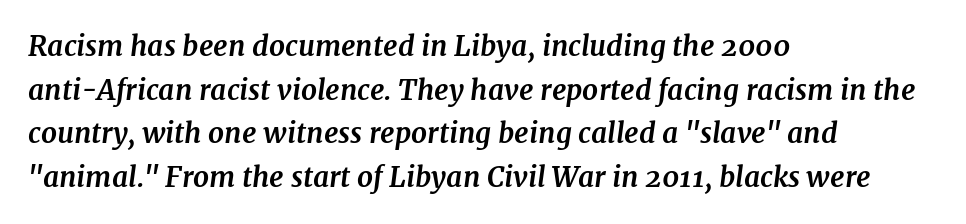
Note the varied advance widths — an 'i' is clearly narrower than an 'm'. These lines sit exactly where default settings would place them. Heavy, bold letterforms. In terms of letterform style, serifs are clearly present.
